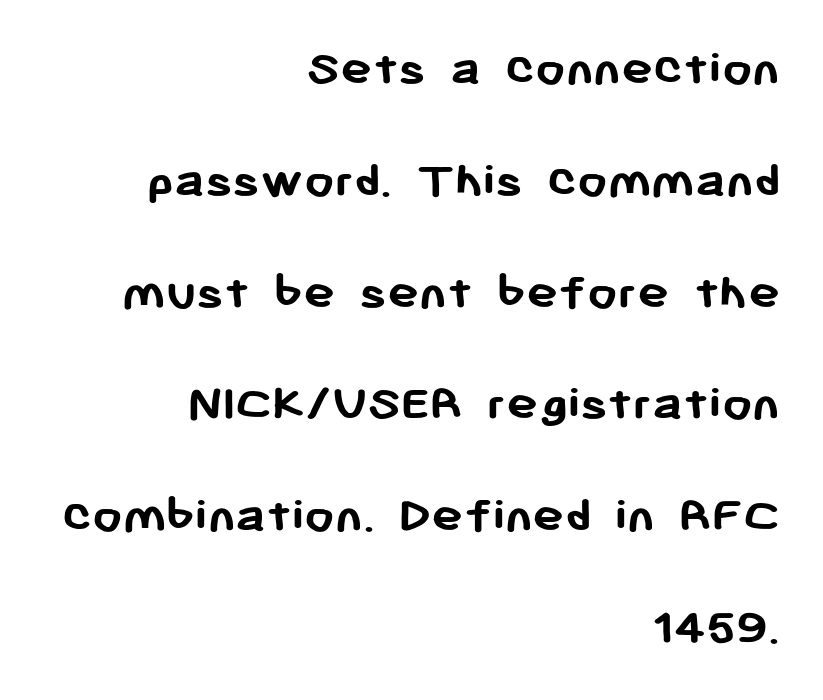
These lines are rendered in a variable-pitch font. Letterform terminals end flat and unadorned throughout the passage. Does the leading feel generous? Absolutely, it's lavish. The rendering keeps characters at their native spacing.
